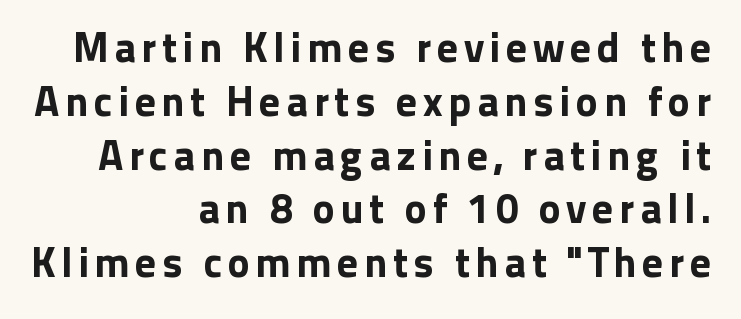
Q: Is the text italic (slanted)? A: No, it is upright.
Q: Is the typeface a serif or a sans-serif typeface? A: Sans-serif.
Q: Is the text underlined? A: No.
Q: How is the paragraph aligned? A: Right-aligned.
Q: Is the spacing between lines tight, normal or loose? A: Normal.
Q: Width (condensed, normal, or wide)? A: Normal.
Q: Stroke contrast? A: Low.
Q: x-height? A: Medium.
Q: Monospaced? A: No.
